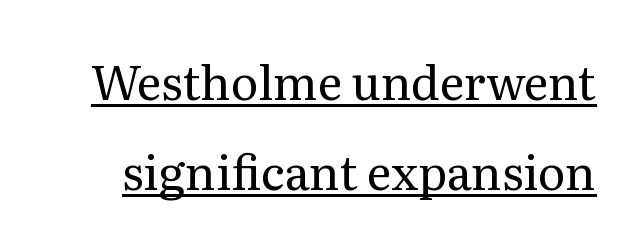
Q: Is the text bold? A: No.
Q: Is the text italic (slanted)? A: No, it is upright.
Q: Is the typeface a serif or a sans-serif typeface? A: Serif.
Q: Is the text underlined? A: Yes.
Q: Is the spacing between letters normal or unusually wide? A: Normal.
Q: Is the spacing between lines tight, normal or loose? A: Loose.
Q: Width (condensed, normal, or wide)? A: Normal.
Q: Stroke contrast? A: Medium.
Q: x-height? A: Medium.
Q: Monospaced? A: No.
